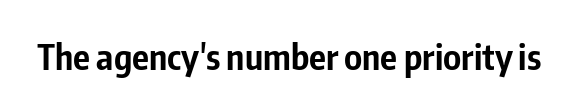
The image shows 35 px bold, condensed sans-serif type, upright; set normal letter spacing, not underlined; low stroke contrast and a medium x-height.
